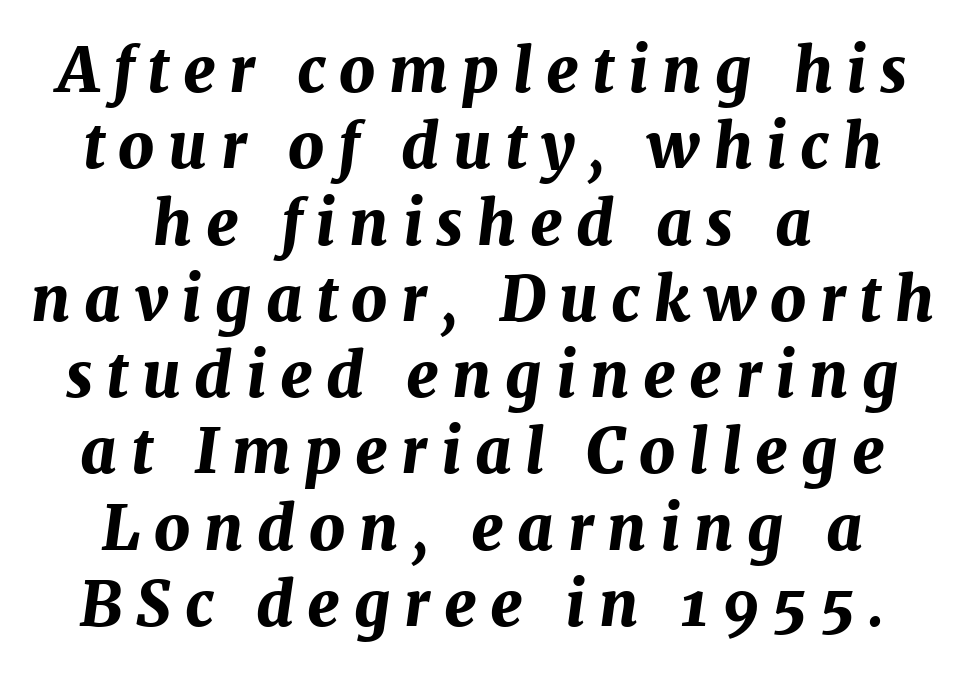
Alignment: centered. The gap between lines stays unmarked. Does extra space separate the letters? Yes, quite a lot of it. This sample has the flowing, uneven cadence of proportional lettering. The text carries the slant typical of an italic or oblique font.
